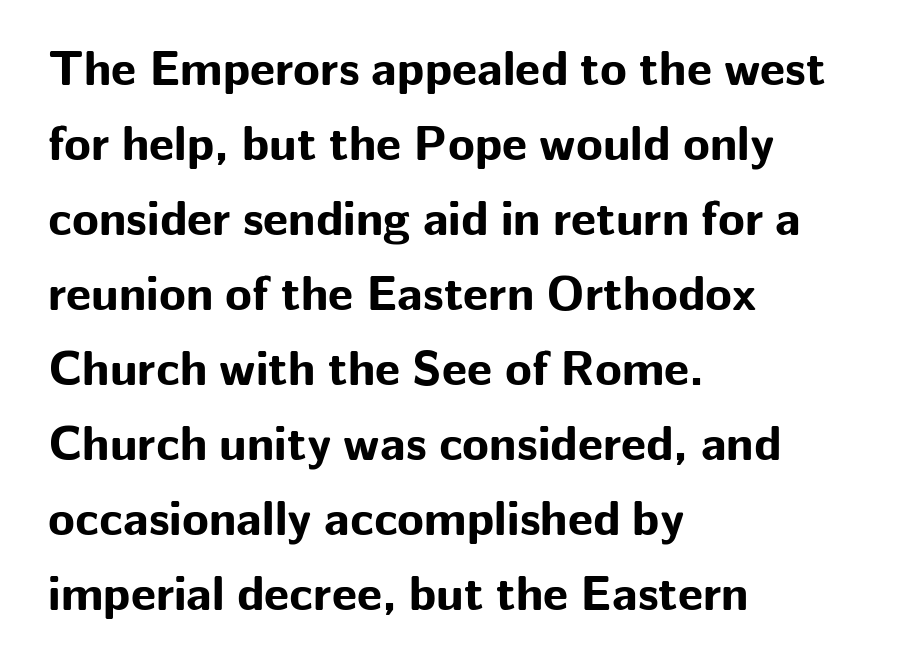
Q: Is the text bold? A: Yes.
Q: Is the text italic (slanted)? A: No, it is upright.
Q: Is the typeface a serif or a sans-serif typeface? A: Sans-serif.
Q: Is the text underlined? A: No.
Q: How is the paragraph aligned? A: Left-aligned.
Q: Is the spacing between letters normal or unusually wide? A: Normal.
Q: Is the spacing between lines tight, normal or loose? A: Normal.
Q: Width (condensed, normal, or wide)? A: Normal.
Q: Stroke contrast? A: Low.
Q: x-height? A: Medium.
Q: Monospaced? A: No.
